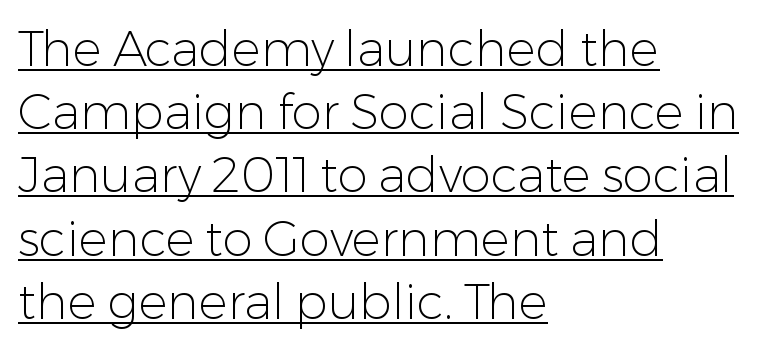
Between one letter and the next there's only the usual sliver of space. The glyphs are accompanied by a horizontal stroke just below them. This is sans-serif lettering, the kind often seen on screens and signage. The vertical gap from one line to the next is medium.
